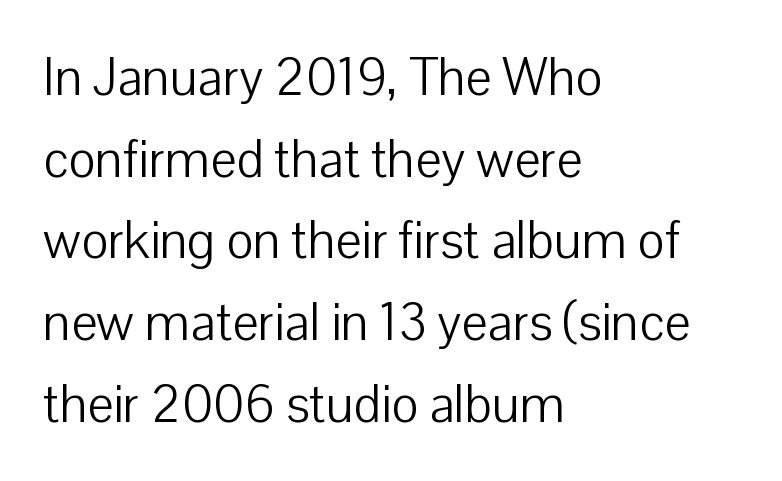
Q: Is the text bold? A: No.
Q: Is the text italic (slanted)? A: No, it is upright.
Q: Is the typeface a serif or a sans-serif typeface? A: Sans-serif.
Q: Is the text underlined? A: No.
Q: How is the paragraph aligned? A: Left-aligned.
Q: Is the spacing between letters normal or unusually wide? A: Normal.
Q: Is the spacing between lines tight, normal or loose? A: Normal.
Q: Width (condensed, normal, or wide)? A: Normal.
Q: Stroke contrast? A: Low.
Q: x-height? A: Medium.
Q: Monospaced? A: No.
